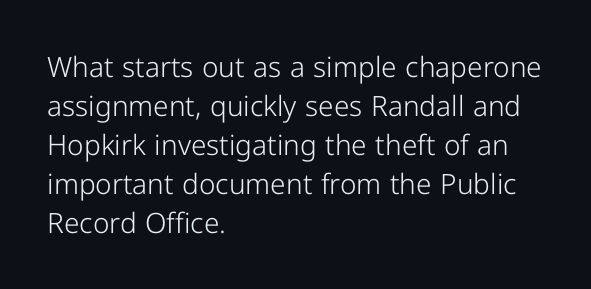
Here the glyphs are tracked normally, forming tight word shapes. Look at the bottom of the vertical strokes: they stop flat, with no serifs. A roman cut, with each character standing at attention. Reading down the column, the eye jumps a familiar distance to each next line. Underlining? Definitely not there. The letters advance in unequal steps, a hallmark of proportional type.
